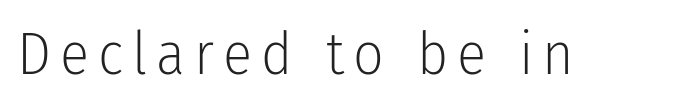
{"serif": "no", "italic": "no", "bold": "no", "weight": "light", "width": "condensed", "stroke_contrast": "low", "x_height": "medium", "monospaced": "no", "underline": "no", "glyph_px": 60}
